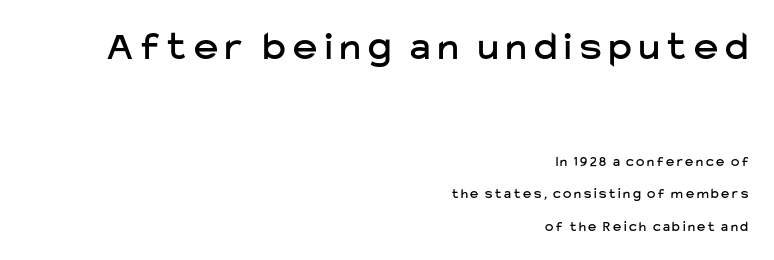
{"serif": "no", "italic": "no", "width": "normal", "stroke_contrast": "low", "x_height": "medium", "monospaced": "no", "underline": "no", "align": "right", "line_spacing": "loose", "line_spacing_ratio": 2.32, "larger_block": "first", "size_ratio": 2.93, "glyph_px": 41}
